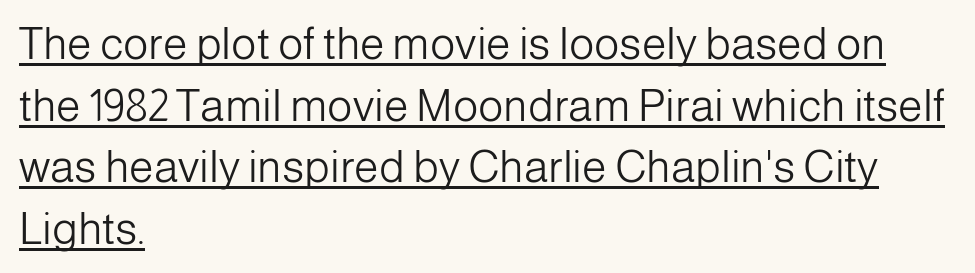
{"serif": "no", "italic": "no", "bold": "no", "weight": "light", "width": "normal", "stroke_contrast": "low", "x_height": "medium", "monospaced": "no", "underline": "yes", "align": "left", "line_spacing": "normal", "line_spacing_ratio": 1.4, "letter_spacing": "normal", "letter_spacing_em": 0.0, "glyph_px": 44}
